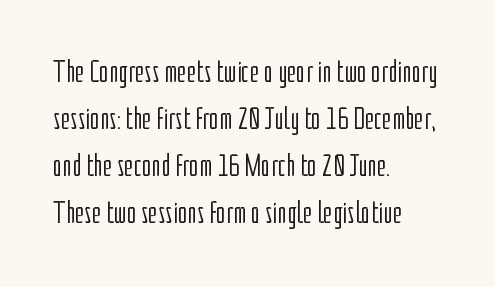
{"serif": "no", "italic": "no", "bold": "no", "weight": "light", "width": "condensed", "stroke_contrast": "low", "x_height": "medium", "monospaced": "no", "underline": "no", "align": "left", "line_spacing": "normal", "line_spacing_ratio": 1.47, "letter_spacing": "normal", "letter_spacing_em": 0.0, "glyph_px": 32}
